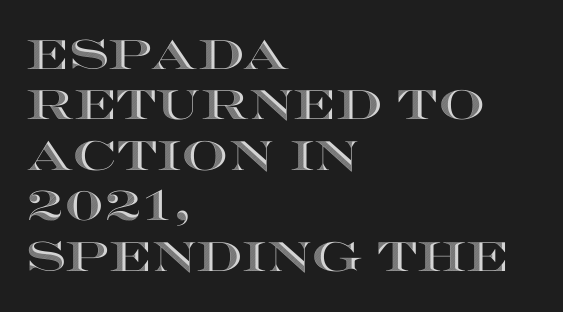
Q: Is the text italic (slanted)? A: No, it is upright.
Q: Is the text underlined? A: No.
Q: How is the paragraph aligned? A: Left-aligned.
Q: Is the spacing between letters normal or unusually wide? A: Normal.
Q: Width (condensed, normal, or wide)? A: Wide.
Q: x-height? A: Large.
Q: Monospaced? A: No.
